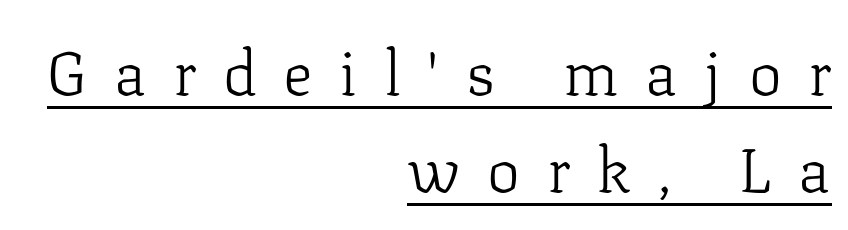
Q: Is the text bold? A: No.
Q: Is the text italic (slanted)? A: No, it is upright.
Q: Is the typeface a serif or a sans-serif typeface? A: Serif.
Q: Is the text underlined? A: Yes.
Q: How is the paragraph aligned? A: Right-aligned.
Q: Is the spacing between letters normal or unusually wide? A: Unusually wide.
Q: Is the spacing between lines tight, normal or loose? A: Normal.
Q: Width (condensed, normal, or wide)? A: Normal.
Q: Stroke contrast? A: Low.
Q: x-height? A: Medium.
Q: Monospaced? A: No.
